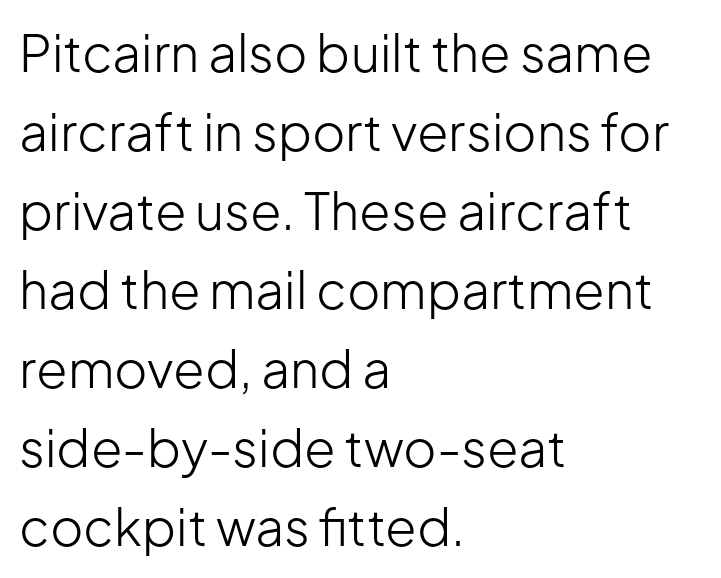
Q: Is the text bold? A: No.
Q: Is the text italic (slanted)? A: No, it is upright.
Q: Is the typeface a serif or a sans-serif typeface? A: Sans-serif.
Q: Is the text underlined? A: No.
Q: How is the paragraph aligned? A: Left-aligned.
Q: Is the spacing between letters normal or unusually wide? A: Normal.
Q: Is the spacing between lines tight, normal or loose? A: Normal.
Q: Width (condensed, normal, or wide)? A: Normal.
Q: Stroke contrast? A: Low.
Q: x-height? A: Medium.
Q: Monospaced? A: No.
